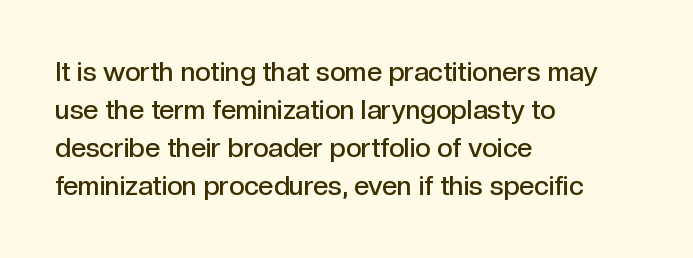
{"italic": "no", "bold": "semi", "underline": "no", "align": "left", "line_spacing": "normal", "line_spacing_ratio": 1.41, "letter_spacing": "normal", "letter_spacing_em": 0.0, "glyph_px": 27}
